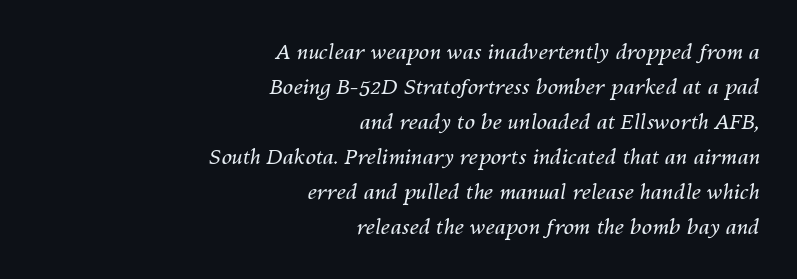
Q: Is the text bold? A: No.
Q: Is the text italic (slanted)? A: Yes, it leans right by about 10 degrees.
Q: Is the text underlined? A: No.
Q: How is the paragraph aligned? A: Right-aligned.
Q: Is the spacing between letters normal or unusually wide? A: Normal.
Q: Is the spacing between lines tight, normal or loose? A: Normal.
